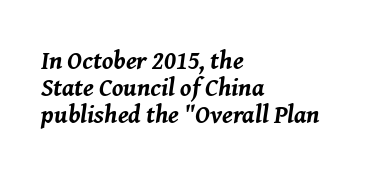
The characters look thick and weighty, a clear bold. The line texture is even and compact thanks to regular tracking. Slant detected: the letters are inclined. Quick note: underline off.
